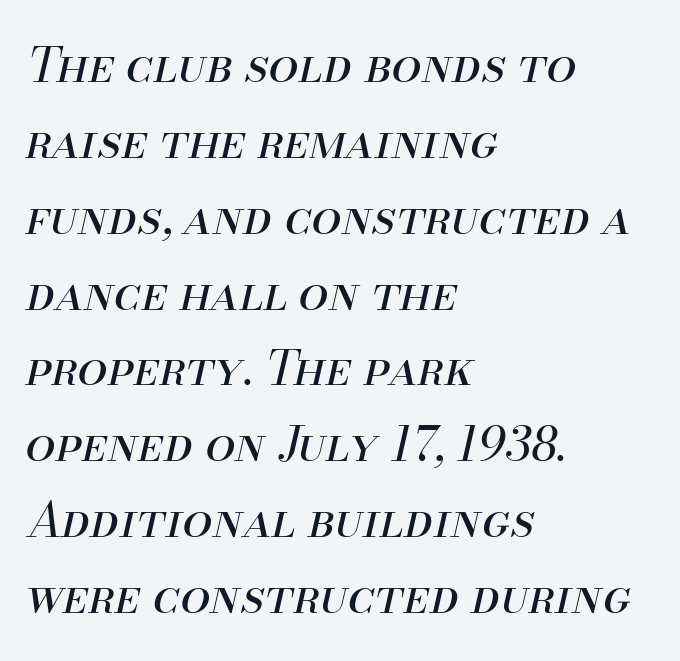
{"italic": "yes", "lean": "right", "slant_degrees": 13, "bold": "no", "weight": "regular", "width": "normal", "stroke_contrast": "medium", "x_height": "small", "monospaced": "no", "underline": "no", "align": "left", "line_spacing": "normal", "line_spacing_ratio": 1.58, "letter_spacing": "normal", "letter_spacing_em": 0.0, "glyph_px": 48}
